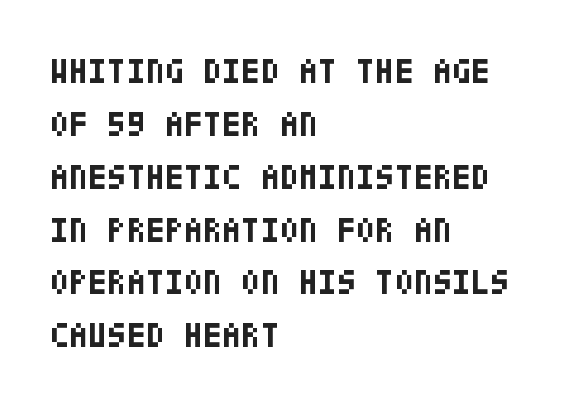
Q: Is the text bold? A: Yes.
Q: Is the text italic (slanted)? A: No, it is upright.
Q: Is the typeface a serif or a sans-serif typeface? A: Sans-serif.
Q: Is the text underlined? A: No.
Q: How is the paragraph aligned? A: Left-aligned.
Q: Is the spacing between letters normal or unusually wide? A: Normal.
Q: Is the spacing between lines tight, normal or loose? A: Normal.
Q: Width (condensed, normal, or wide)? A: Condensed.
Q: Stroke contrast? A: Low.
Q: x-height? A: Large.
